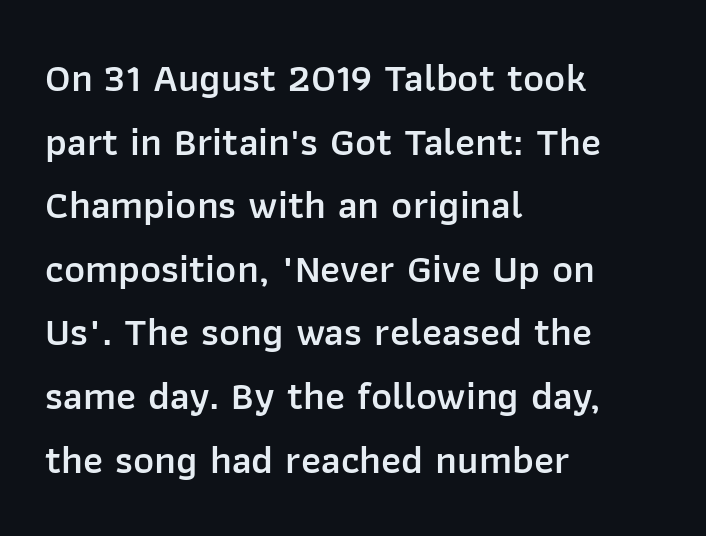
The image shows 40 px semibold sans-serif type, upright; set left-aligned, normal line spacing (1.59x), normal letter spacing, not underlined; low stroke contrast and a medium x-height.
